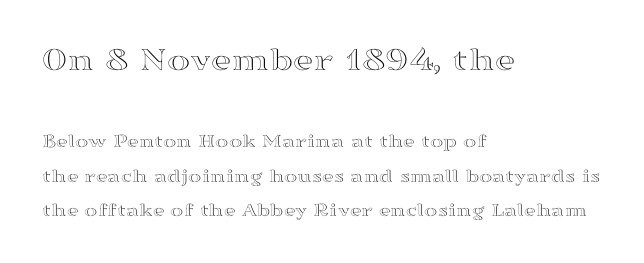
{"italic": "no", "width": "wide", "x_height": "medium", "monospaced": "no", "underline": "no", "align": "left", "line_spacing_ratio": 1.74, "letter_spacing": "normal", "letter_spacing_em": 0.0, "larger_block": "first", "size_ratio": 1.75, "glyph_px": 35}
